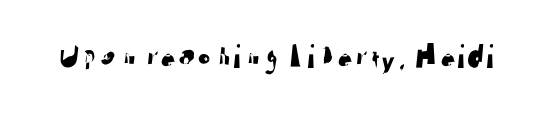
The image shows 34 px sans-serif type; set normal letter spacing, not underlined; low stroke contrast and a medium x-height.
